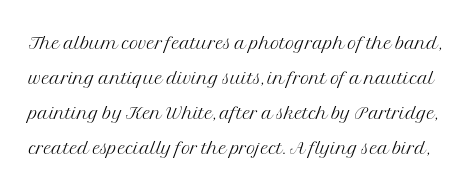
Q: Is the text bold? A: No.
Q: Is the text italic (slanted)? A: Yes.
Q: Is the text underlined? A: No.
Q: Is the spacing between letters normal or unusually wide? A: Normal.
Q: Is the spacing between lines tight, normal or loose? A: Normal.
